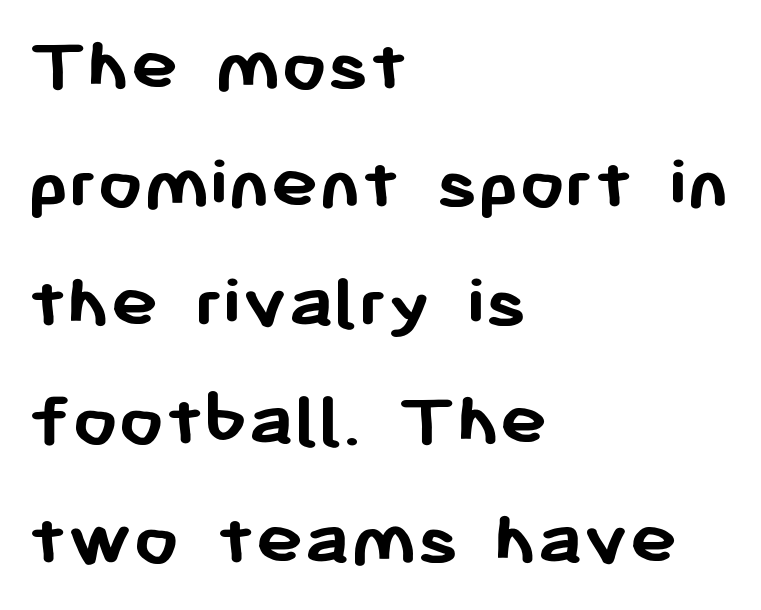
This is the regular roman posture of the typeface. Each letter keeps its own natural width here, so spacing adapts to shape. Anything drawn beneath the words? Only blank space. The space between consecutive lines is moderate. Heavy-handed strokes throughout: this text is bold.
